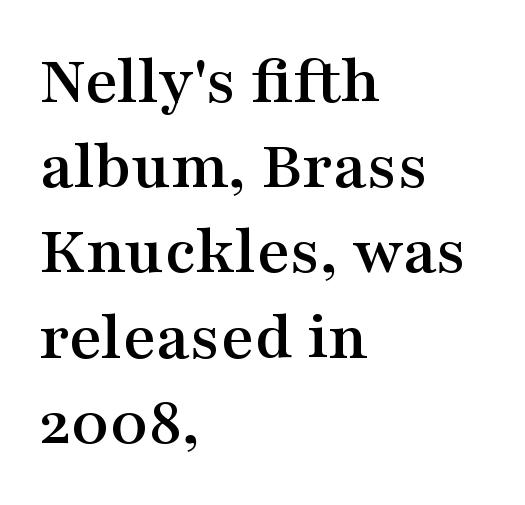
The image shows 71 px wide serif type, upright; set left-aligned, line spacing 1.2x, normal letter spacing, not underlined; medium stroke contrast and a medium x-height.
